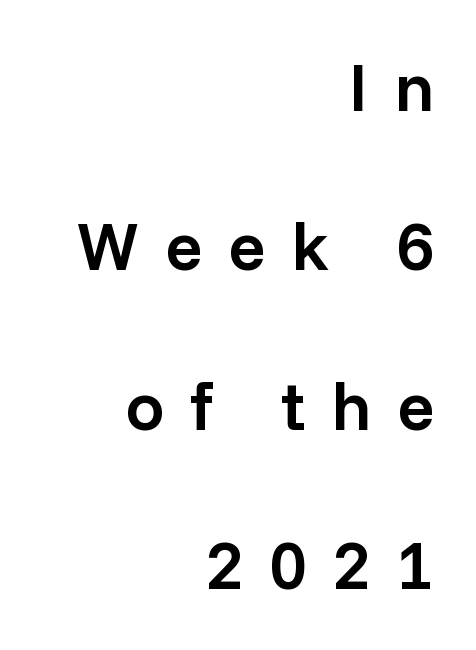
Q: Is the text bold? A: Semi-bold.
Q: Is the text italic (slanted)? A: No, it is upright.
Q: Is the typeface a serif or a sans-serif typeface? A: Sans-serif.
Q: Is the text underlined? A: No.
Q: How is the paragraph aligned? A: Right-aligned.
Q: Is the spacing between letters normal or unusually wide? A: Unusually wide.
Q: Is the spacing between lines tight, normal or loose? A: Loose.
Q: Width (condensed, normal, or wide)? A: Normal.
Q: Stroke contrast? A: Low.
Q: x-height? A: Medium.
Q: Monospaced? A: No.
